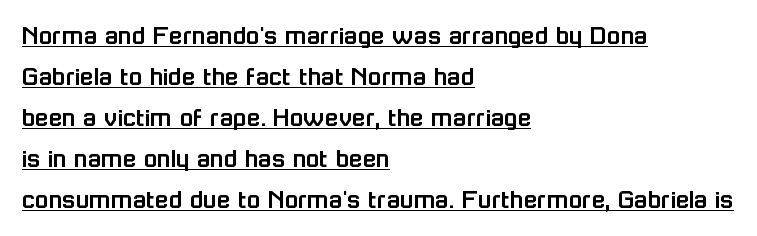
Q: Is the text italic (slanted)? A: No, it is upright.
Q: Is the typeface a serif or a sans-serif typeface? A: Sans-serif.
Q: Is the text underlined? A: Yes.
Q: How is the paragraph aligned? A: Left-aligned.
Q: Is the spacing between letters normal or unusually wide? A: Normal.
Q: Is the spacing between lines tight, normal or loose? A: Normal.
Q: Width (condensed, normal, or wide)? A: Normal.
Q: Stroke contrast? A: Low.
Q: x-height? A: Medium.
Q: Monospaced? A: No.
